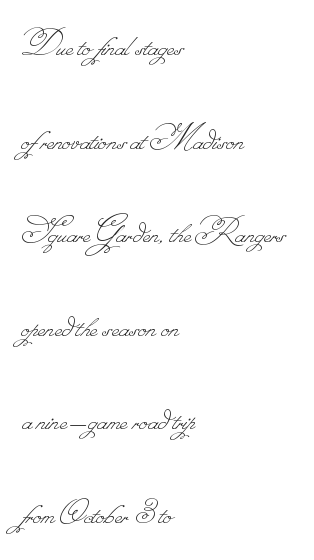
The image shows 39 px thin type; set left-aligned, loose line spacing (2.4x), normal letter spacing, not underlined; low stroke contrast.
